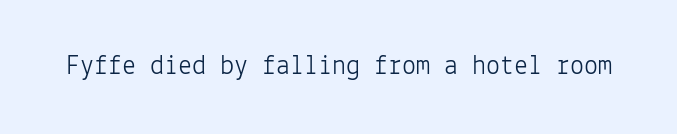
Posture: straight, roman, zero tilt. Regarding serifs, this sample does without them. Stems and bowls with no extra thickness — not bold. Clear beneath every line of the passage. Is this a fixed-width face? Yes — each glyph sits in an identical cell.
